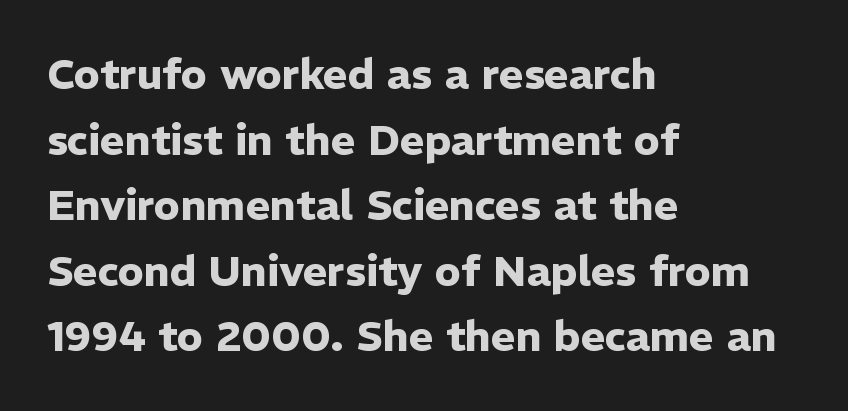
The letters stand upright; this is a roman face. This sample has the flowing, uneven cadence of proportional lettering. The face used here is a sans, in the tradition of grotesques and geometrics. The face used here has the dense, thick strokes of a bold. These lines keep a tight, regular rhythm from letter to letter. In terms of leading, this rendering sits right in the middle.
